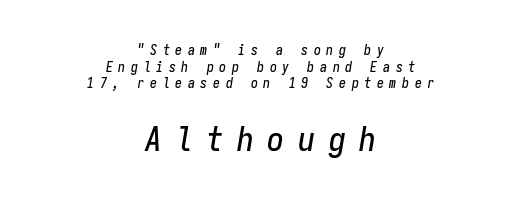
The image shows 34 px condensed type, italic (leaning right), monospaced; set centered, line spacing 1.18x, unusually wide letter spacing (+0.4 em), not underlined; the second (bottom) block is 2.43x larger; low stroke contrast and a medium x-height.
